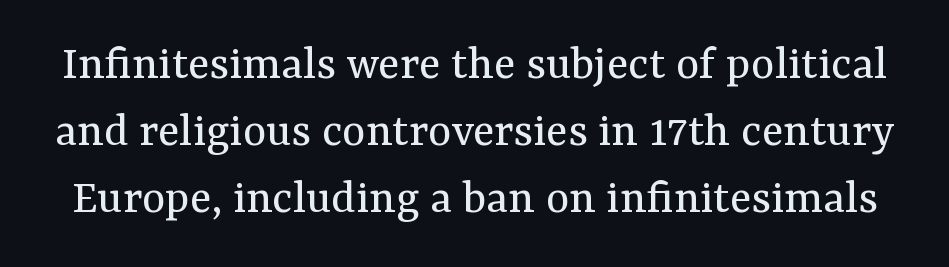
The image shows 50 px regular-weight serif type, upright; set normal line spacing (1.34x), normal letter spacing, not underlined; medium stroke contrast and a medium x-height.
